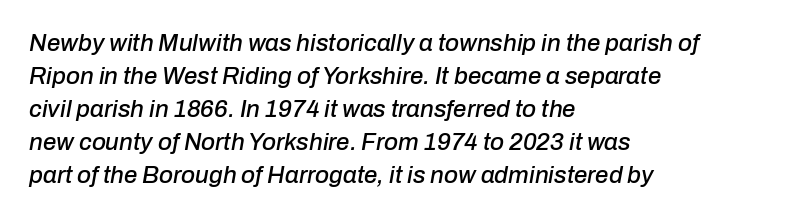
Q: Is the text italic (slanted)? A: Yes, it leans right by about 10 degrees.
Q: Is the text underlined? A: No.
Q: How is the paragraph aligned? A: Left-aligned.
Q: Is the spacing between letters normal or unusually wide? A: Normal.
Q: Is the spacing between lines tight, normal or loose? A: Normal.
